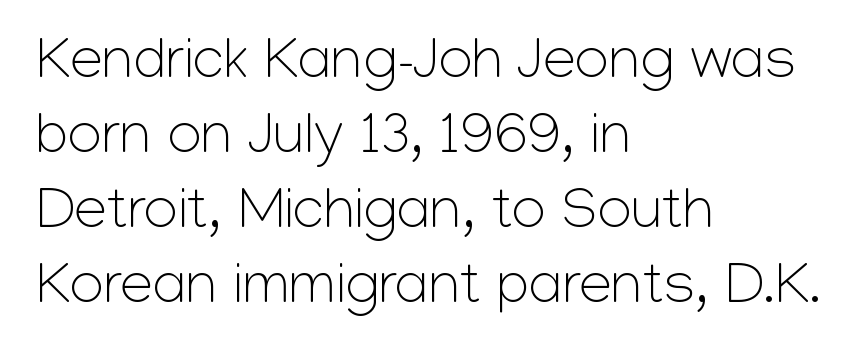
Typeset ragged right — the left edge is the straight one. The rendering uses natural spacing where letterforms have individual widths. Quick note: underline off. This block has exactly the height ordinary leading produces.
